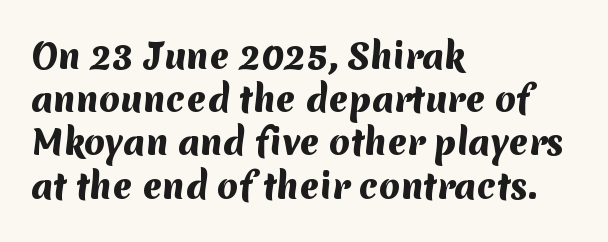
The image shows 34 px heavy sans-serif type; set left-aligned, normal line spacing (1.27x), normal letter spacing, not underlined; medium stroke contrast and a medium x-height.
